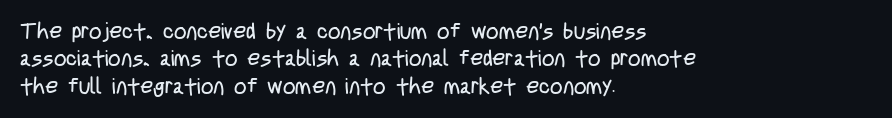
Counters stay open thanks to moderate or lighter strokes. All the whitespace from short lines collects on the right. Normally led — the rows are evenly, conventionally spaced. The glyphs are unaccompanied by any horizontal stroke below them.
